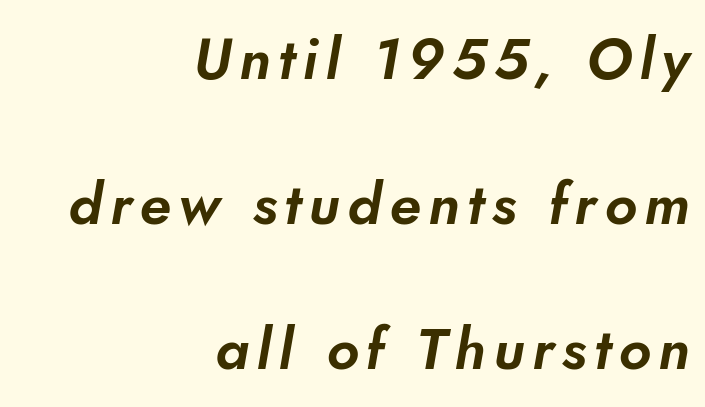
Q: Is the typeface a serif or a sans-serif typeface? A: Sans-serif.
Q: Is the text underlined? A: No.
Q: How is the paragraph aligned? A: Right-aligned.
Q: Is the spacing between lines tight, normal or loose? A: Loose.
Q: Width (condensed, normal, or wide)? A: Normal.
Q: Stroke contrast? A: Low.
Q: x-height? A: Small.
Q: Monospaced? A: No.
